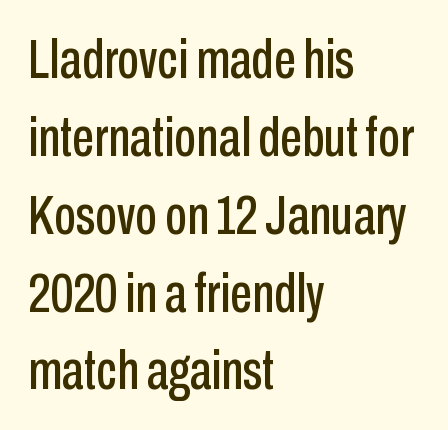
Q: Is the text italic (slanted)? A: No, it is upright.
Q: Is the typeface a serif or a sans-serif typeface? A: Sans-serif.
Q: Is the text underlined? A: No.
Q: How is the paragraph aligned? A: Left-aligned.
Q: Is the spacing between letters normal or unusually wide? A: Normal.
Q: Is the spacing between lines tight, normal or loose? A: Normal.
Q: Width (condensed, normal, or wide)? A: Condensed.
Q: Stroke contrast? A: Low.
Q: x-height? A: Medium.
Q: Monospaced? A: No.
